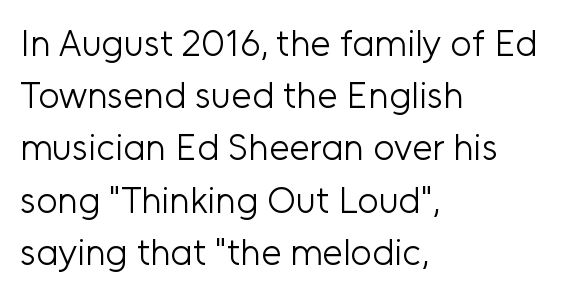
The compositor pushed each line to the left boundary. Regular leading. The face looks like a standard text weight, possibly lighter. This rendering features lettering with no underline. Does extra space separate the letters? No, they use regular spacing.
